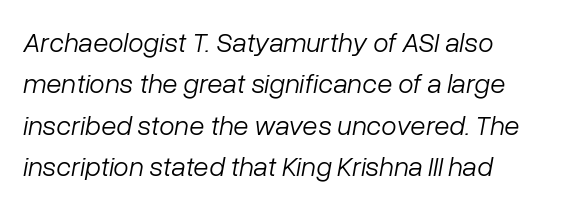
Character widths vary here, with narrow letters taking less room than wide ones. Stems and bowls with no extra thickness — not bold. Would a proofreader flag this as italicized? Yes. Nothing unusual about the tracking: characters are spaced as the font intends. Regular leading. Check the space under the baseline: it is left empty.
